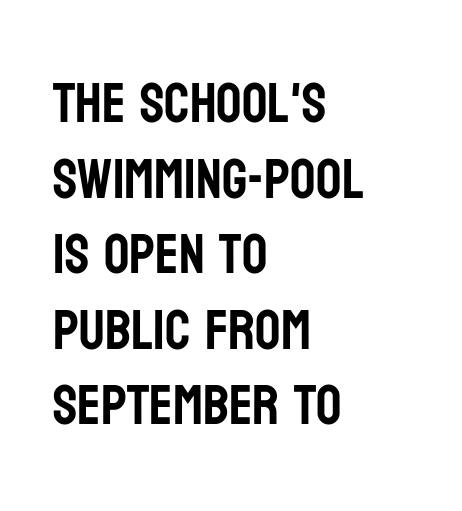
Q: Is the text italic (slanted)? A: No, it is upright.
Q: Is the typeface a serif or a sans-serif typeface? A: Sans-serif.
Q: Is the text underlined? A: No.
Q: How is the paragraph aligned? A: Left-aligned.
Q: Is the spacing between letters normal or unusually wide? A: Normal.
Q: Is the spacing between lines tight, normal or loose? A: Normal.
Q: Width (condensed, normal, or wide)? A: Condensed.
Q: Stroke contrast? A: Low.
Q: x-height? A: Large.
Q: Monospaced? A: No.
